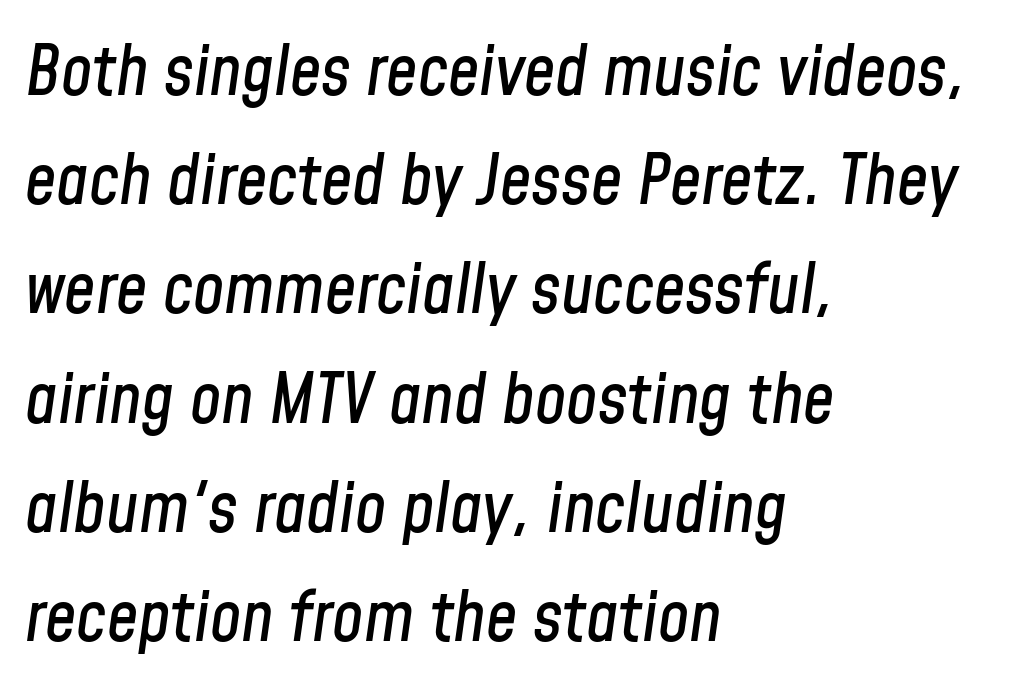
{"italic": "yes", "lean": "right", "slant_degrees": 8, "width": "condensed", "stroke_contrast": "low", "x_height": "medium", "monospaced": "no", "underline": "no", "align": "left", "line_spacing": "normal", "line_spacing_ratio": 1.56, "letter_spacing": "normal", "letter_spacing_em": 0.0, "glyph_px": 70}
